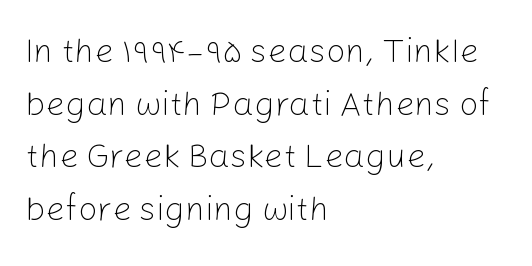
Posture: vertical. Vertical spacing — default. Unbolded letterforms with no extra heft. The paragraph has a hard left edge and a soft right edge. Is this a sans? Yes — the strokes have no serifs. Descenders are the only things crossing below the line.
